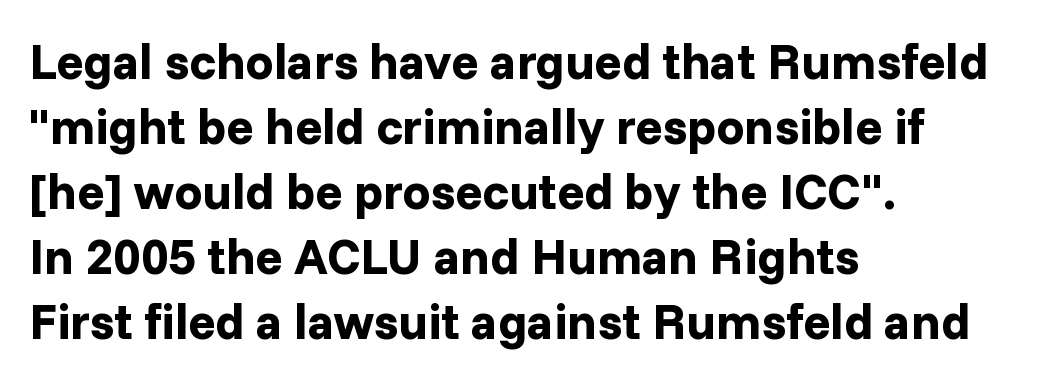
Q: Is the text bold? A: Yes.
Q: Is the text italic (slanted)? A: No, it is upright.
Q: Is the typeface a serif or a sans-serif typeface? A: Sans-serif.
Q: Is the text underlined? A: No.
Q: How is the paragraph aligned? A: Left-aligned.
Q: Is the spacing between letters normal or unusually wide? A: Normal.
Q: Is the spacing between lines tight, normal or loose? A: Normal.
Q: Width (condensed, normal, or wide)? A: Normal.
Q: Stroke contrast? A: Low.
Q: x-height? A: Medium.
Q: Monospaced? A: No.
